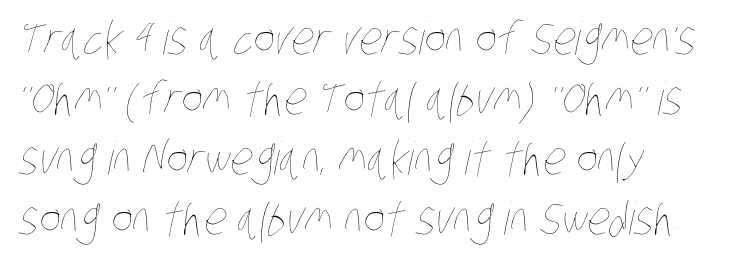
{"bold": "no", "weight": "thin", "width": "condensed", "stroke_contrast": "low", "x_height": "large", "monospaced": "no", "underline": "no", "align": "left", "line_spacing": "normal", "line_spacing_ratio": 1.33, "letter_spacing": "normal", "letter_spacing_em": 0.0, "glyph_px": 45}
